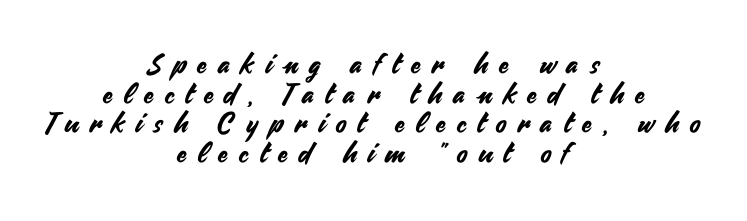
Q: Is the text italic (slanted)? A: Yes.
Q: Is the typeface a serif or a sans-serif typeface? A: Sans-serif.
Q: Is the text underlined? A: No.
Q: How is the paragraph aligned? A: Centered.
Q: Is the spacing between letters normal or unusually wide? A: Unusually wide.
Q: Is the spacing between lines tight, normal or loose? A: Tight.
Q: Width (condensed, normal, or wide)? A: Normal.
Q: Stroke contrast? A: Medium.
Q: x-height? A: Small.
Q: Monospaced? A: No.
